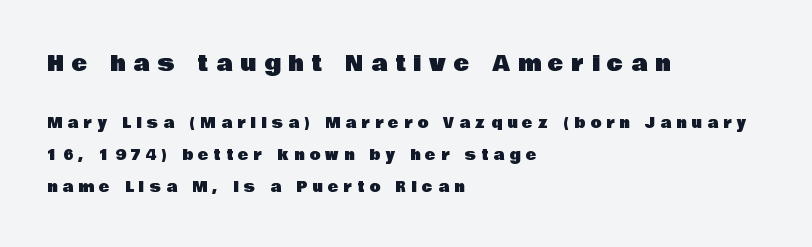
Is the block centered? No — it sits flush against the left margin. Airy leading. Glance below the letters and you will spot only blank space. Notice how the stems are strictly vertical — no italics here.
